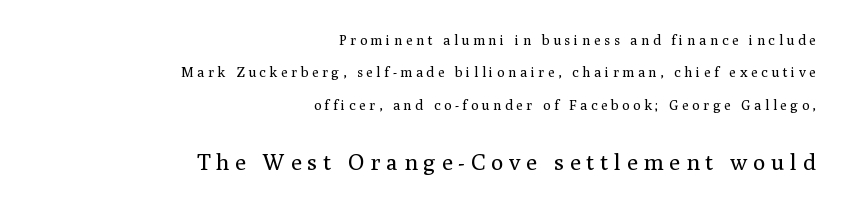
Short and long lines alike share a common ending point at right. The passage shown begins with its smaller block and ends with its larger one. These glyphs show unthickened strokes, regular width or finer. Only glyphs here, with clear space below each row. Designer's note — italics off, roman on.
